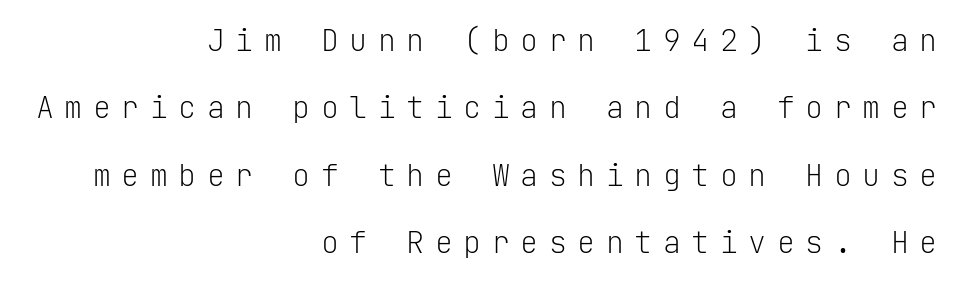
{"serif": "no", "italic": "no", "bold": "no", "weight": "light", "width": "normal", "stroke_contrast": "low", "x_height": "medium", "monospaced": "yes", "underline": "no", "align": "right", "line_spacing": "loose", "line_spacing_ratio": 2.25, "letter_spacing": "wide", "letter_spacing_em": 0.35, "glyph_px": 30}
